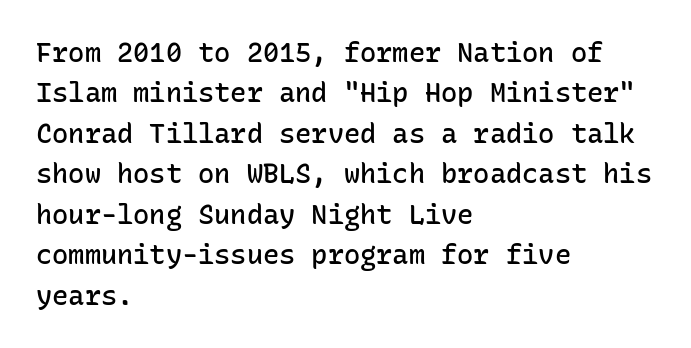
Q: Is the text bold? A: Semi-bold.
Q: Is the text italic (slanted)? A: No, it is upright.
Q: Is the text underlined? A: No.
Q: How is the paragraph aligned? A: Left-aligned.
Q: Is the spacing between letters normal or unusually wide? A: Normal.
Q: Is the spacing between lines tight, normal or loose? A: Normal.
